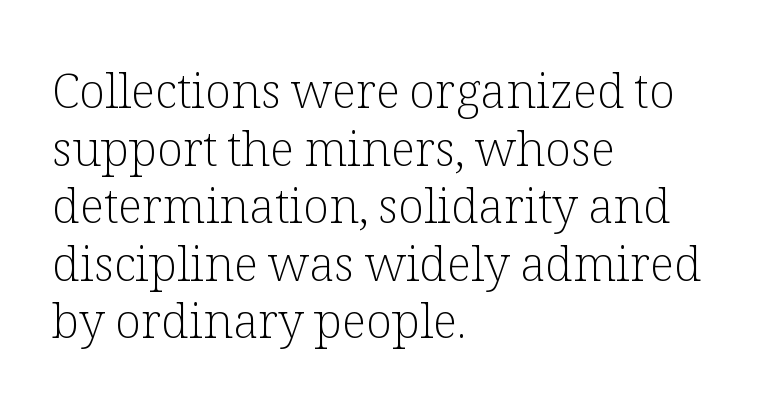
{"serif": "yes", "italic": "no", "bold": "no", "weight": "light", "width": "normal", "stroke_contrast": "low", "x_height": "medium", "monospaced": "no", "underline": "no", "align": "left", "line_spacing_ratio": 1.2, "letter_spacing": "normal", "letter_spacing_em": 0.0, "glyph_px": 48}
